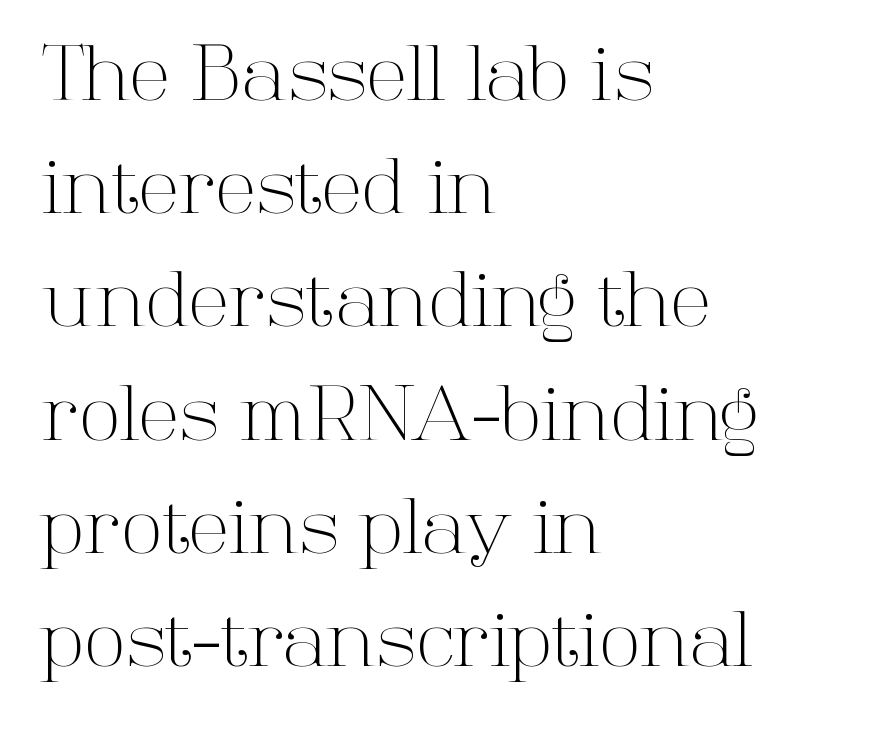
The image shows 76 px light serif type, upright; set left-aligned, normal line spacing (1.49x), normal letter spacing, not underlined; high stroke contrast and a medium x-height.
